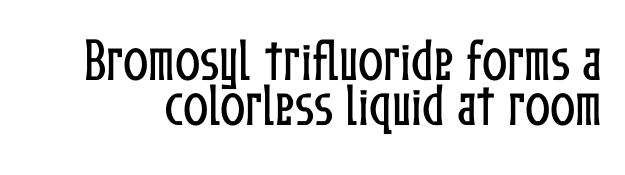
{"italic": "no", "width": "condensed", "stroke_contrast": "low", "x_height": "medium", "monospaced": "no", "underline": "no", "line_spacing": "tight", "line_spacing_ratio": 0.95, "letter_spacing": "normal", "letter_spacing_em": 0.0, "glyph_px": 47}
